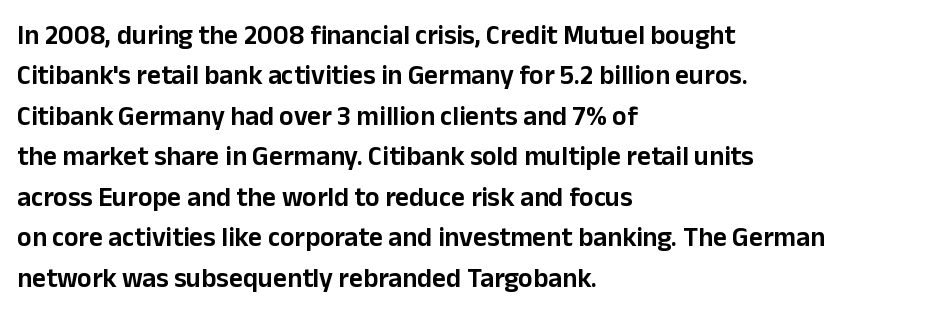
The image shows 27 px text type, upright; set left-aligned, normal line spacing (1.5x), normal letter spacing, not underlined.
